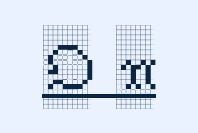
The font family rendered here belongs to the serif group. Tracking here is generous; glyphs stand well apart from one another. You can see a thin bar hugging the bottom of the glyphs. The passage shown is typed in a proportional face where columns would drift. Style check: upright.
